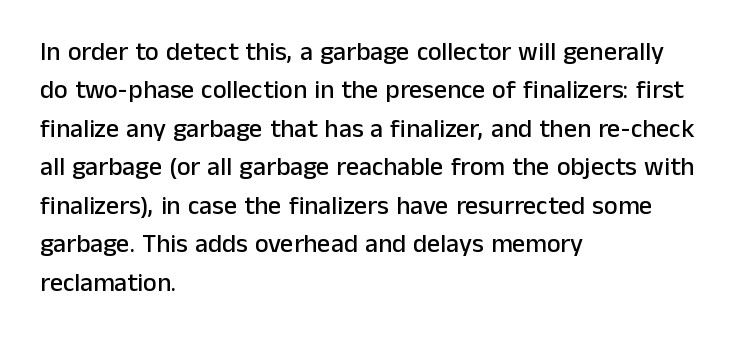
These lines keep a tight, regular rhythm from letter to letter. A student would call this left alignment; a typographer would say flush left, rag right. Descenders are the only things crossing below the line. Evenly set lines give the paragraph a standard silhouette. Ordinary non-slanted type is in use.
